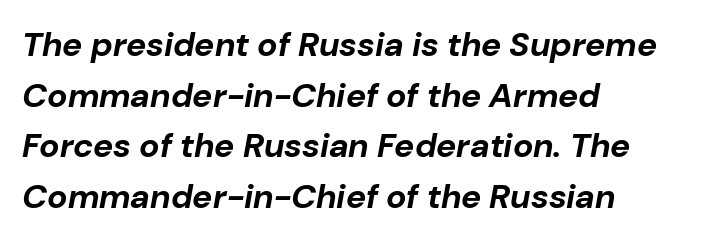
The image shows 34 px bold type, italic (leaning right); set left-aligned, normal line spacing (1.49x), normal letter spacing, not underlined; low stroke contrast and a medium x-height.
